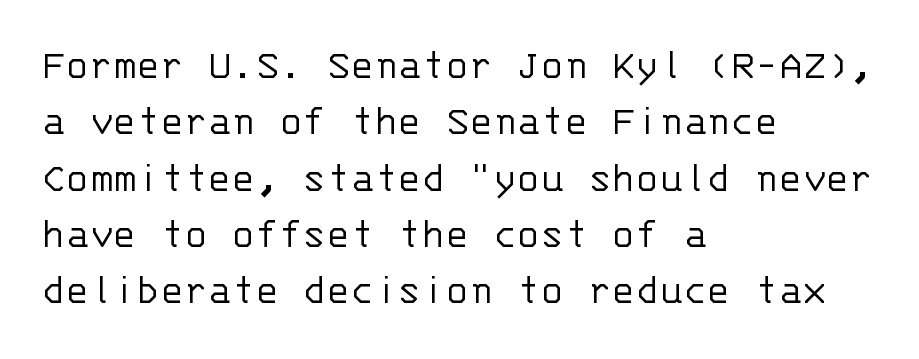
Ascenders rise straight up at ninety degrees. One glance says typical: line gaps are just what's usual. Does the type have serifs? No, each stem ends abruptly. Words float on clear page, feet unadorned. Spacing verdict: monospaced, one width for all characters. The paragraph shown leans on its left margin.
